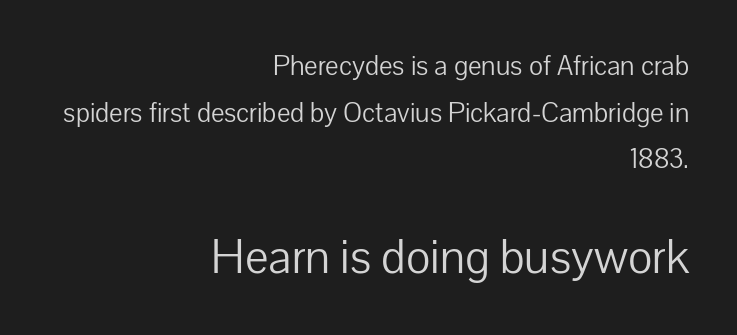
{"serif": "no", "italic": "no", "bold": "no", "weight": "light", "width": "normal", "stroke_contrast": "low", "x_height": "medium", "monospaced": "no", "underline": "no", "align": "right", "line_spacing_ratio": 1.73, "letter_spacing": "normal", "letter_spacing_em": 0.0, "larger_block": "second", "size_ratio": 1.74, "glyph_px": 47}
